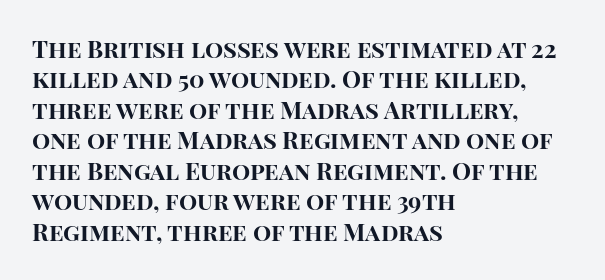
Q: Is the text bold? A: Yes.
Q: Is the text italic (slanted)? A: No, it is upright.
Q: Is the text underlined? A: No.
Q: How is the paragraph aligned? A: Left-aligned.
Q: Is the spacing between letters normal or unusually wide? A: Normal.
Q: Is the spacing between lines tight, normal or loose? A: Normal.
